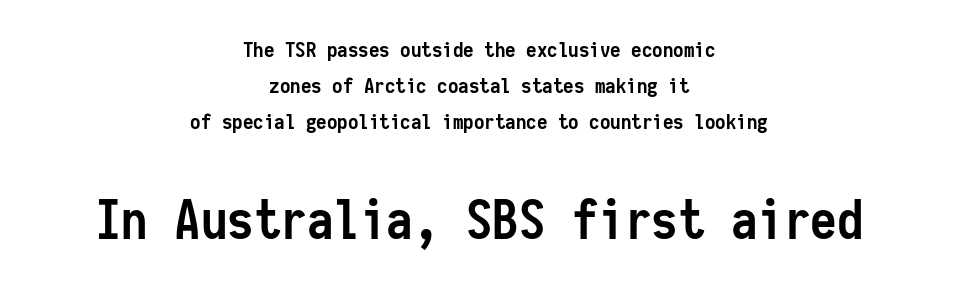
{"serif": "no", "italic": "no", "bold": "yes", "weight": "semibold", "width": "condensed", "stroke_contrast": "low", "x_height": "medium", "monospaced": "yes", "underline": "no", "align": "center", "line_spacing_ratio": 1.72, "letter_spacing": "normal", "letter_spacing_em": 0.0, "larger_block": "second", "size_ratio": 2.52, "glyph_px": 53}
